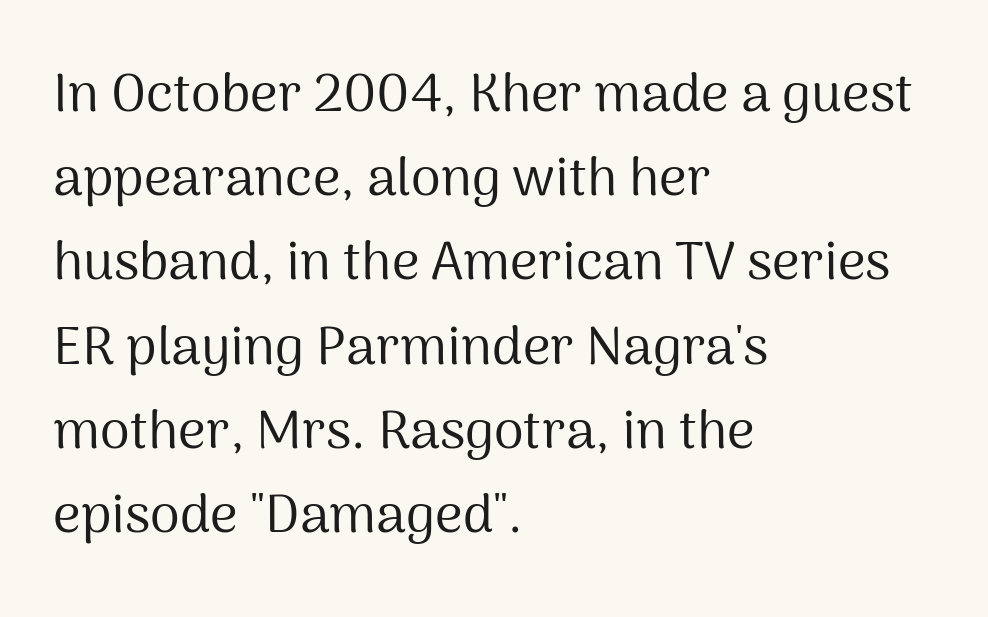
The image shows 54 px regular-weight sans-serif type, upright; set left-aligned, normal line spacing (1.56x), normal letter spacing, not underlined; medium stroke contrast and a medium x-height.
